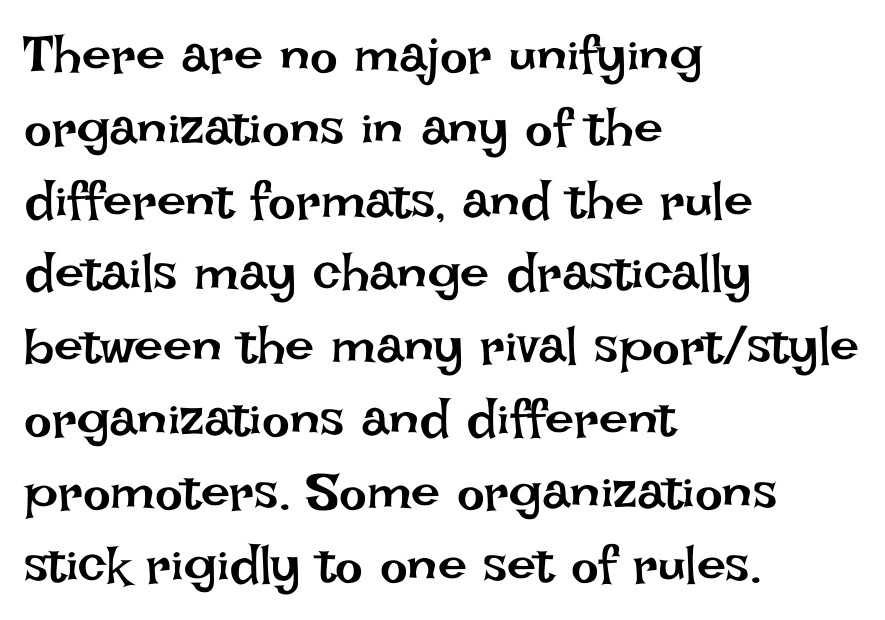
Q: Is the text bold? A: No.
Q: Is the text italic (slanted)? A: No, it is upright.
Q: Is the text underlined? A: No.
Q: How is the paragraph aligned? A: Left-aligned.
Q: Is the spacing between letters normal or unusually wide? A: Normal.
Q: Is the spacing between lines tight, normal or loose? A: Normal.
Q: Width (condensed, normal, or wide)? A: Normal.
Q: Stroke contrast? A: Low.
Q: x-height? A: Large.
Q: Monospaced? A: No.
